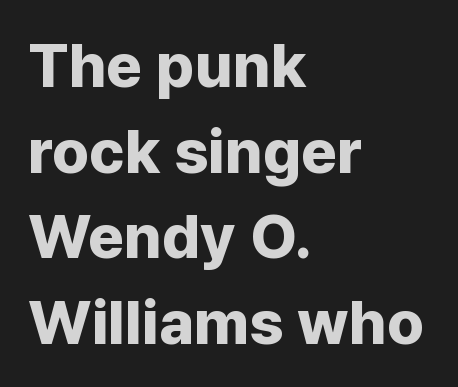
The image shows 62 px bold sans-serif type, upright; set left-aligned, normal line spacing (1.38x), normal letter spacing, not underlined; low stroke contrast and a medium x-height.
